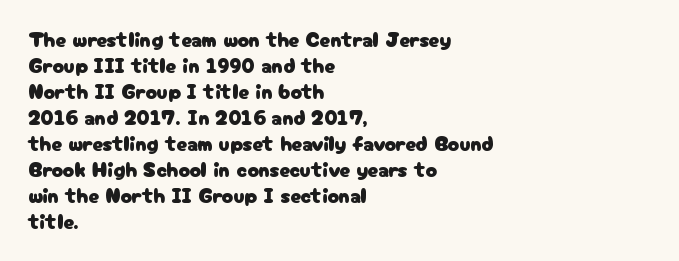
Q: Is the text italic (slanted)? A: No, it is upright.
Q: Is the text underlined? A: No.
Q: How is the paragraph aligned? A: Left-aligned.
Q: Is the spacing between letters normal or unusually wide? A: Normal.
